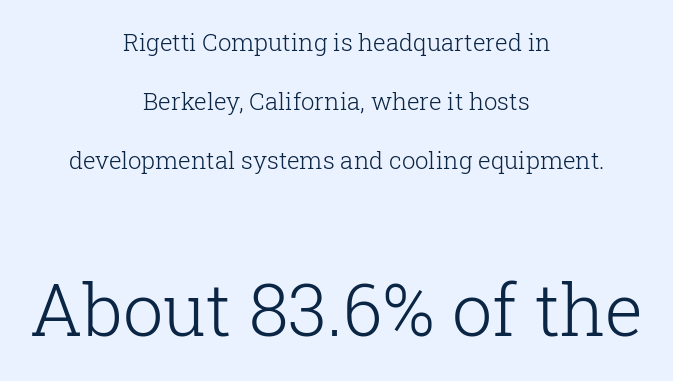
Q: Is the text bold? A: No.
Q: Is the text italic (slanted)? A: No, it is upright.
Q: Is the typeface a serif or a sans-serif typeface? A: Serif.
Q: Is the text underlined? A: No.
Q: How is the paragraph aligned? A: Centered.
Q: Is the spacing between letters normal or unusually wide? A: Normal.
Q: Is the spacing between lines tight, normal or loose? A: Loose.
Q: Which block of text is set in a larger size, the first (top) or the second (bottom)? A: The second (bottom) one.
Q: Width (condensed, normal, or wide)? A: Normal.
Q: Stroke contrast? A: Low.
Q: x-height? A: Medium.
Q: Monospaced? A: No.
